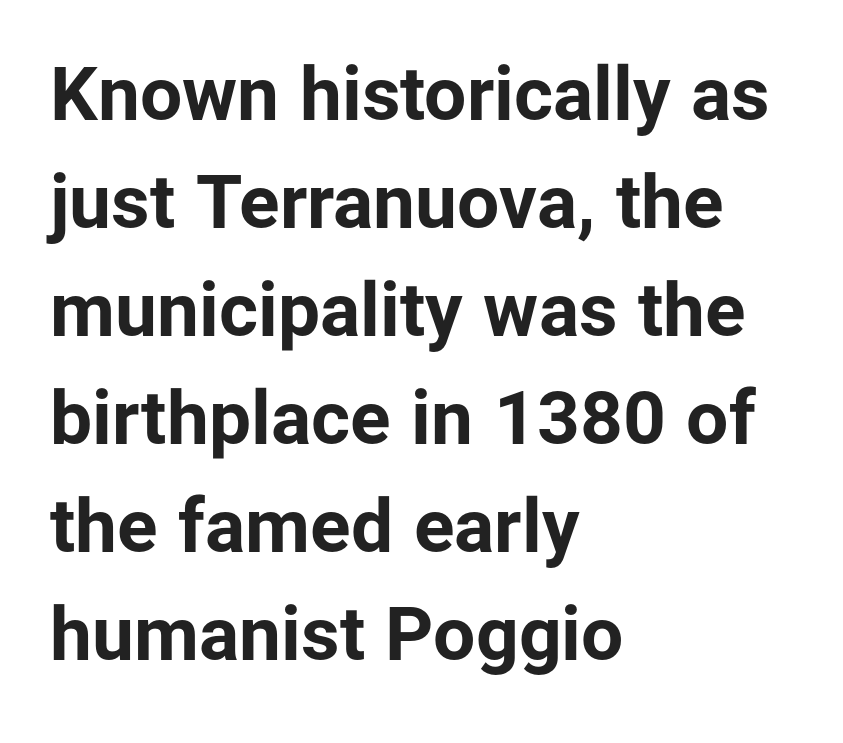
Q: Is the text bold? A: Yes.
Q: Is the text italic (slanted)? A: No, it is upright.
Q: Is the typeface a serif or a sans-serif typeface? A: Sans-serif.
Q: Is the text underlined? A: No.
Q: How is the paragraph aligned? A: Left-aligned.
Q: Is the spacing between letters normal or unusually wide? A: Normal.
Q: Is the spacing between lines tight, normal or loose? A: Normal.
Q: Width (condensed, normal, or wide)? A: Normal.
Q: Stroke contrast? A: Low.
Q: x-height? A: Medium.
Q: Monospaced? A: No.
